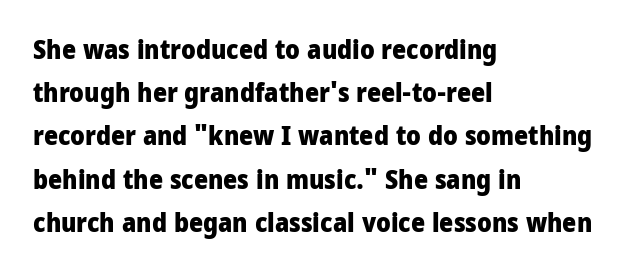
{"italic": "no", "bold": "yes", "underline": "no", "align": "left", "line_spacing": "normal", "line_spacing_ratio": 1.6, "letter_spacing": "normal", "letter_spacing_em": 0.0, "glyph_px": 27}
